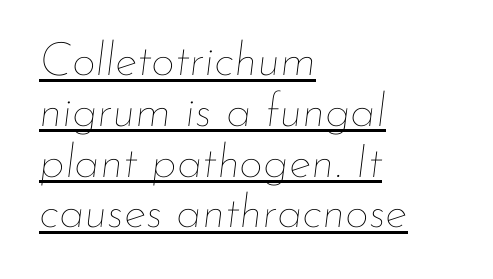
The image shows 47 px thin type, italic (leaning right); set left-aligned, tight line spacing (1.08x), normal letter spacing, underlined; low stroke contrast and a small x-height.
